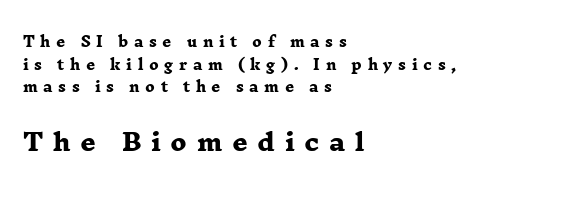
Bold? Absolutely — the strokes are thick and heavy. Of the two passages, the one underneath uses the larger point size. This sample uses expanded letter spacing, leaving extra air between glyphs. No word sits above an underline.
